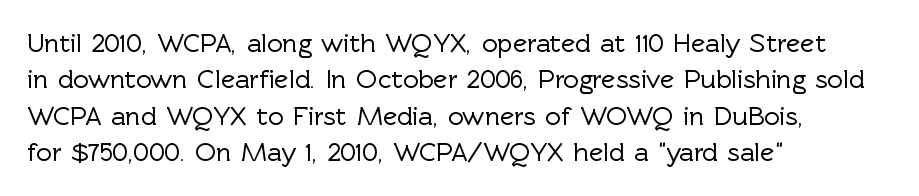
Q: Is the text italic (slanted)? A: No, it is upright.
Q: Is the text underlined? A: No.
Q: How is the paragraph aligned? A: Left-aligned.
Q: Is the spacing between letters normal or unusually wide? A: Normal.
Q: Is the spacing between lines tight, normal or loose? A: Normal.
